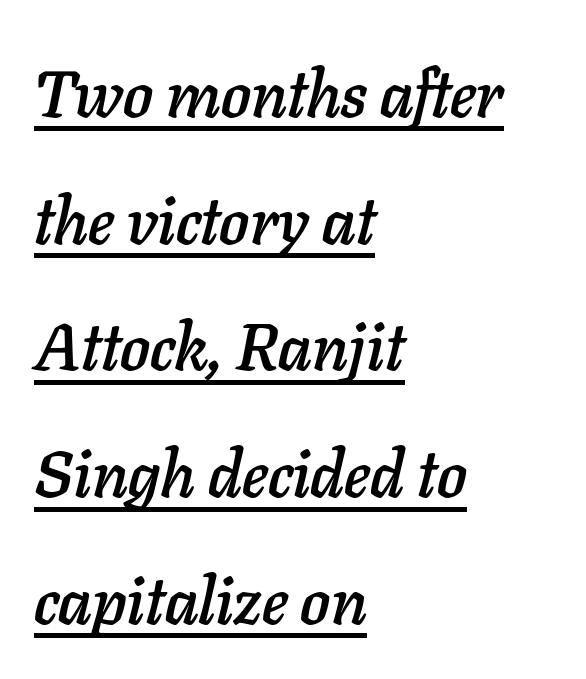
Q: Is the text italic (slanted)? A: Yes, it leans right by about 11 degrees.
Q: Is the text underlined? A: Yes.
Q: How is the paragraph aligned? A: Left-aligned.
Q: Is the spacing between letters normal or unusually wide? A: Normal.
Q: Is the spacing between lines tight, normal or loose? A: Loose.
Q: Width (condensed, normal, or wide)? A: Normal.
Q: Stroke contrast? A: Low.
Q: x-height? A: Medium.
Q: Monospaced? A: No.
